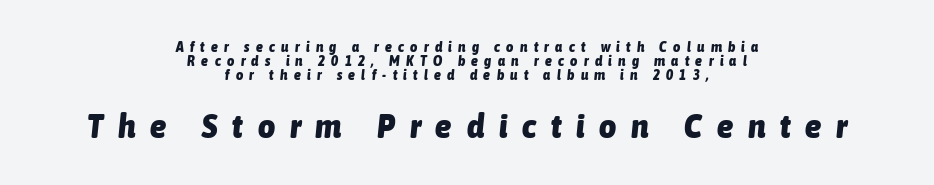
Q: Is the text bold? A: Yes.
Q: Is the text italic (slanted)? A: Yes, it leans right by about 6 degrees.
Q: Is the text underlined? A: No.
Q: How is the paragraph aligned? A: Centered.
Q: Is the spacing between letters normal or unusually wide? A: Unusually wide.
Q: Is the spacing between lines tight, normal or loose? A: Tight.
Q: Which block of text is set in a larger size, the first (top) or the second (bottom)? A: The second (bottom) one.
Q: Width (condensed, normal, or wide)? A: Condensed.
Q: Stroke contrast? A: Low.
Q: x-height? A: Medium.
Q: Monospaced? A: No.
